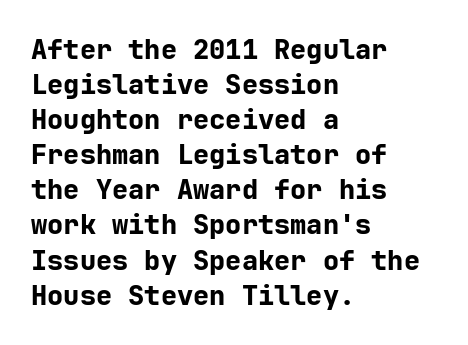
Q: Is the text bold? A: Yes.
Q: Is the text italic (slanted)? A: No, it is upright.
Q: Is the text underlined? A: No.
Q: How is the paragraph aligned? A: Left-aligned.
Q: Is the spacing between letters normal or unusually wide? A: Normal.
Q: Is the spacing between lines tight, normal or loose? A: Normal.
